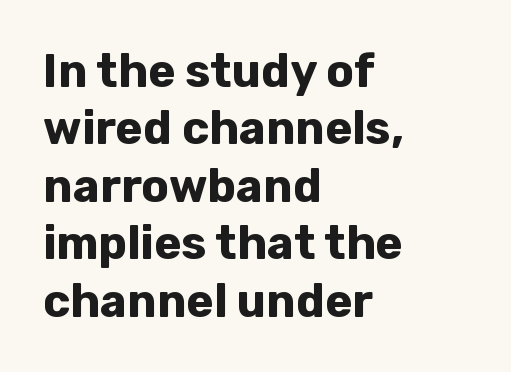
Q: Is the text bold? A: Yes.
Q: Is the text italic (slanted)? A: No, it is upright.
Q: Is the typeface a serif or a sans-serif typeface? A: Sans-serif.
Q: Is the text underlined? A: No.
Q: How is the paragraph aligned? A: Left-aligned.
Q: Is the spacing between letters normal or unusually wide? A: Normal.
Q: Is the spacing between lines tight, normal or loose? A: Normal.
Q: Width (condensed, normal, or wide)? A: Normal.
Q: Stroke contrast? A: Low.
Q: x-height? A: Medium.
Q: Monospaced? A: No.
